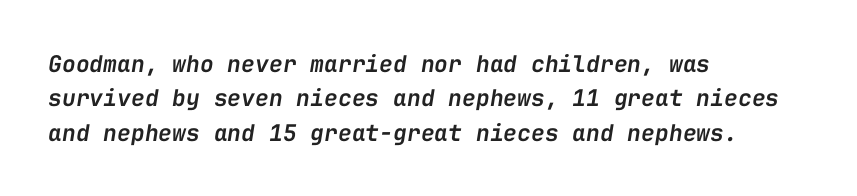
Q: Is the text bold? A: Semi-bold.
Q: Is the text italic (slanted)? A: Yes, it leans right by about 9 degrees.
Q: Is the text underlined? A: No.
Q: How is the paragraph aligned? A: Left-aligned.
Q: Is the spacing between letters normal or unusually wide? A: Normal.
Q: Is the spacing between lines tight, normal or loose? A: Normal.
